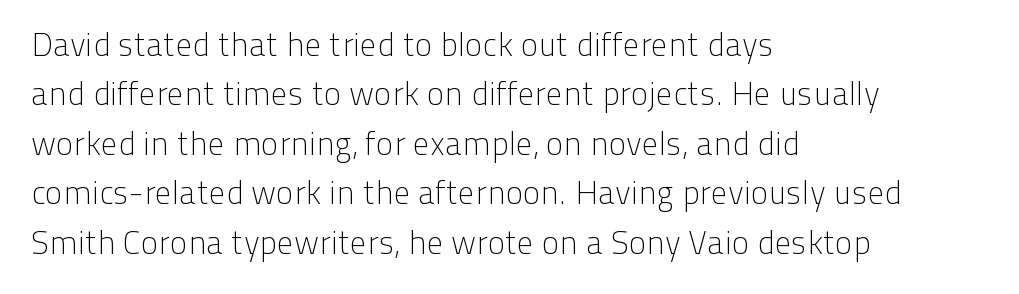
The ragged edge is on the right, which tells us the setting is flush left. Default kerning and tracking; the words read as compact shapes. Is this a sans? Yes — the strokes have no serifs. Vertically, the passage feels balanced, rows spaced as you'd expect.
